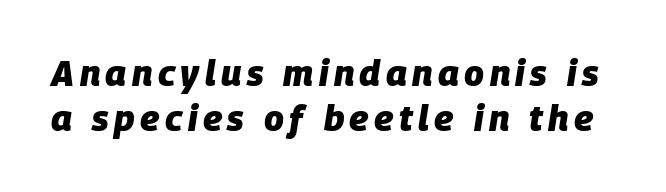
{"italic": "yes", "lean": "right", "slant_degrees": 9, "bold": "yes", "weight": "heavy", "width": "normal", "stroke_contrast": "low", "x_height": "large", "monospaced": "no", "underline": "no", "line_spacing": "normal", "line_spacing_ratio": 1.26, "glyph_px": 36}
